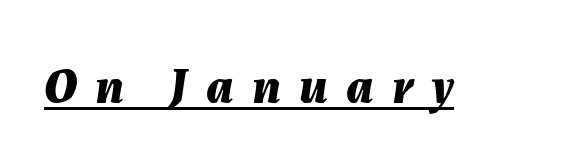
The image shows 51 px bold type, italic (leaning right); set unusually wide letter spacing (+0.35 em), underlined; medium stroke contrast and a medium x-height.
